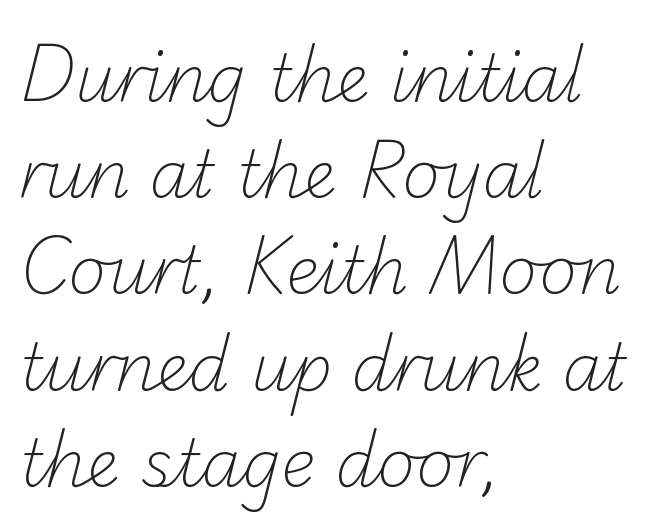
The face used here is proportionally spaced, like ordinary book or web type. Is the stroke heavy? The answer is a plain regular-or-lighter. The lines in this sample share a left origin and differ only in where they stop. Default kerning and tracking; the words read as compact shapes. The designer left line spacing at the default.
